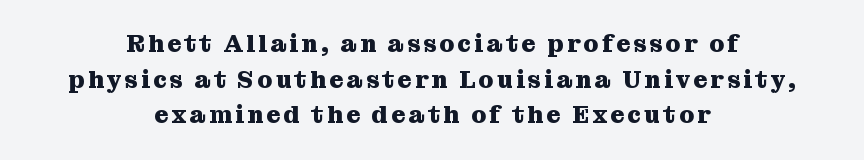
Q: Is the text bold? A: Yes.
Q: Is the text italic (slanted)? A: No, it is upright.
Q: Is the text underlined? A: No.
Q: How is the paragraph aligned? A: Centered.
Q: Is the spacing between lines tight, normal or loose? A: Normal.
